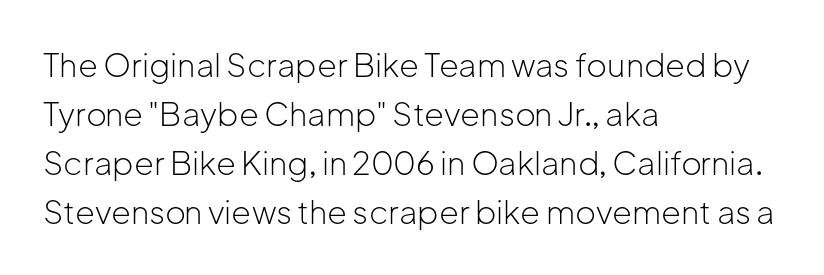
The typography opts for an upright posture over an oblique one. I'd call this a sans setting — the letters go barefoot. Caption: multi-line text, flush left, ragged right. Underlining? Definitely not there. The designer left line spacing at the default.
